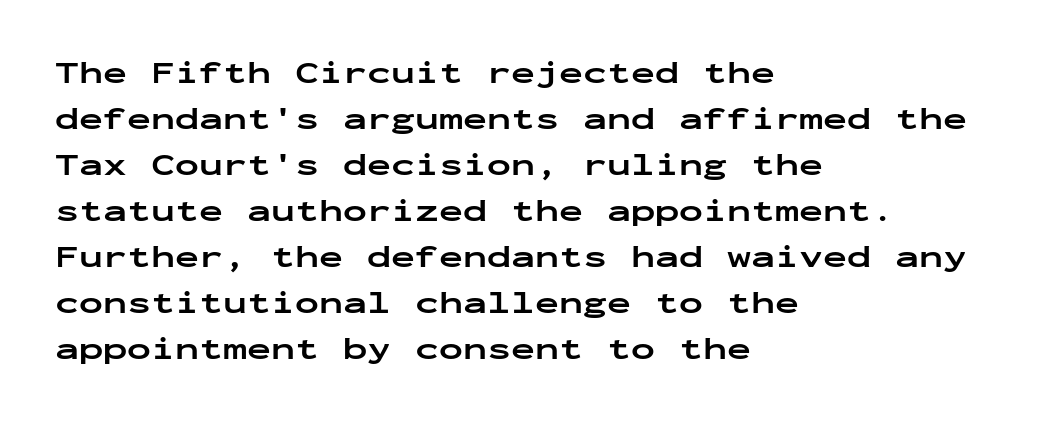
The gap between lines stays unmarked. Typographic density is high because the face is bold. Every character sits straight up, as roman type does. Grotesque or geometric, the face here clearly has no serifs.
